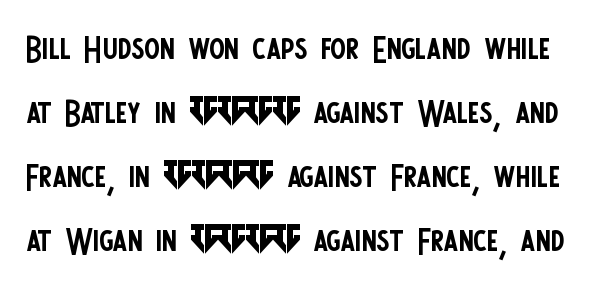
The image shows 46 px regular-weight, condensed sans-serif type, upright; set normal line spacing (1.39x), normal letter spacing, not underlined; low stroke contrast and a large x-height.
